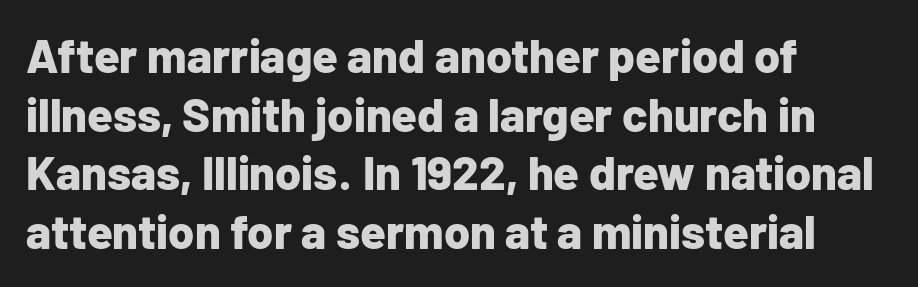
{"serif": "no", "italic": "no", "bold": "yes", "weight": "bold", "width": "normal", "stroke_contrast": "low", "x_height": "medium", "monospaced": "no", "underline": "no", "align": "left", "line_spacing": "normal", "line_spacing_ratio": 1.25, "letter_spacing": "normal", "letter_spacing_em": 0.0, "glyph_px": 47}
